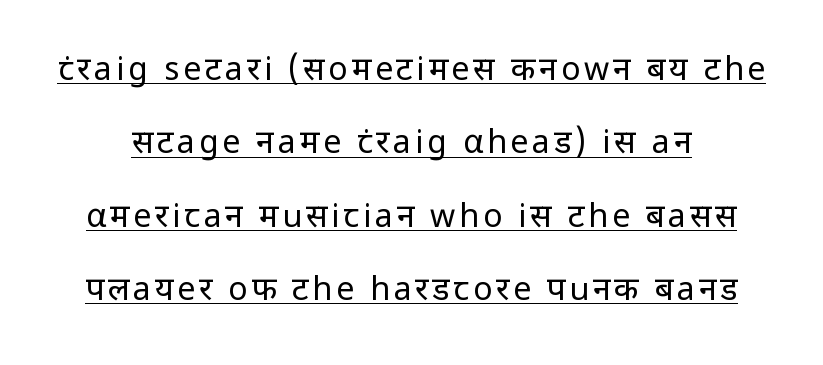
The image shows 32 px regular-weight sans-serif type, upright; set loose line spacing (2.29x), underlined; low stroke contrast and a medium x-height.
